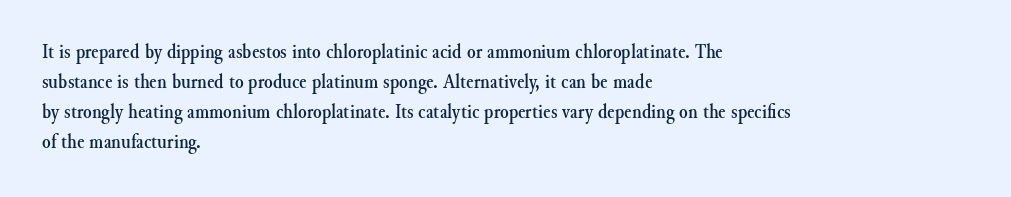
{"italic": "no", "underline": "no", "align": "left", "line_spacing": "normal", "line_spacing_ratio": 1.36, "letter_spacing": "normal", "letter_spacing_em": 0.0, "glyph_px": 22}
